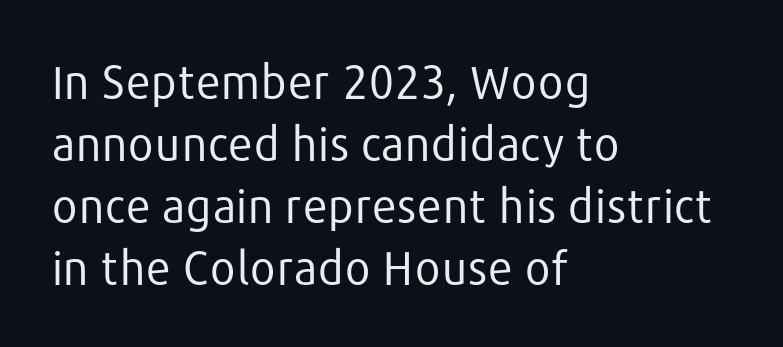
{"serif": "no", "italic": "no", "bold": "no", "weight": "regular", "width": "normal", "stroke_contrast": "low", "x_height": "medium", "monospaced": "no", "underline": "no", "align": "left", "line_spacing": "normal", "line_spacing_ratio": 1.35, "letter_spacing": "normal", "letter_spacing_em": 0.0, "glyph_px": 46}
